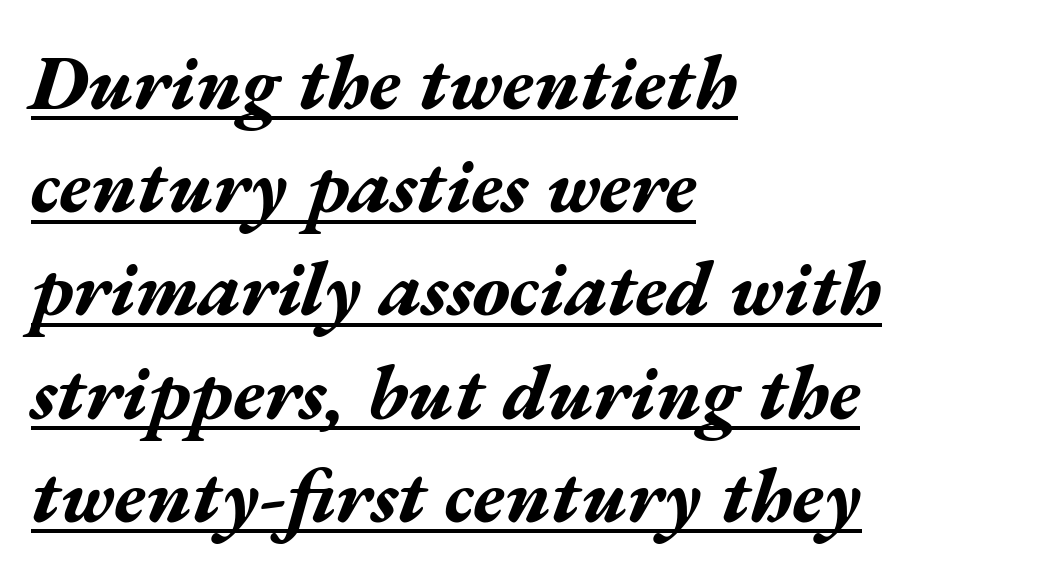
{"italic": "yes", "lean": "right", "slant_degrees": 17, "bold": "yes", "weight": "bold", "width": "wide", "stroke_contrast": "medium", "x_height": "medium", "monospaced": "no", "underline": "yes", "align": "left", "line_spacing": "normal", "line_spacing_ratio": 1.34, "letter_spacing": "normal", "letter_spacing_em": 0.0, "glyph_px": 77}
